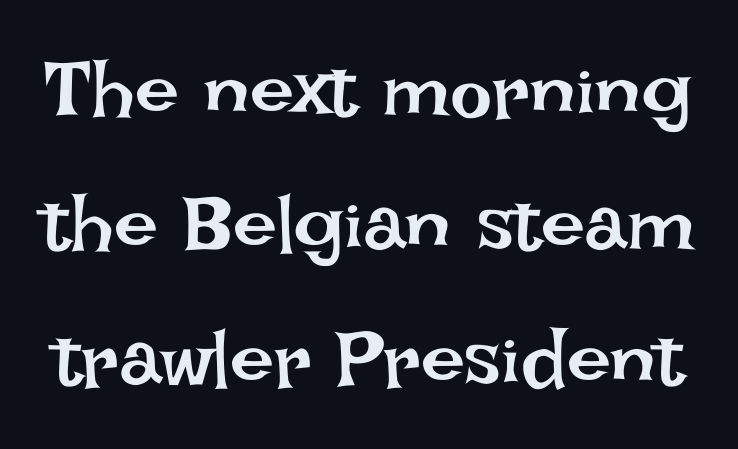
The letters stand upright; this is a roman face. Weight: not bold — regular or lighter. The letterforms sit shoulder to shoulder at normal distance. Think of a printed novel: that variable character pitch is what you see here. Normally led — the rows are evenly, conventionally spaced. No word sits above an underline.
